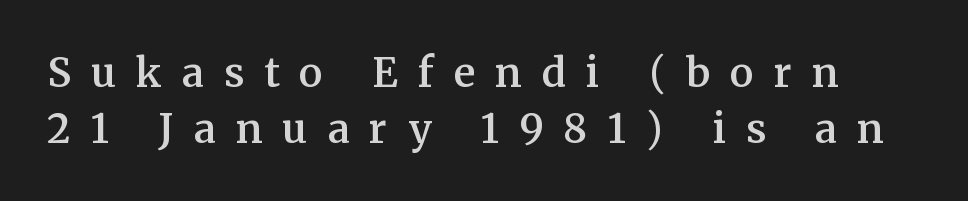
{"serif": "yes", "italic": "no", "bold": "semi", "weight": "semibold", "width": "normal", "stroke_contrast": "medium", "x_height": "medium", "monospaced": "no", "underline": "no", "line_spacing": "normal", "line_spacing_ratio": 1.4, "letter_spacing": "wide", "letter_spacing_em": 0.5, "glyph_px": 40}
